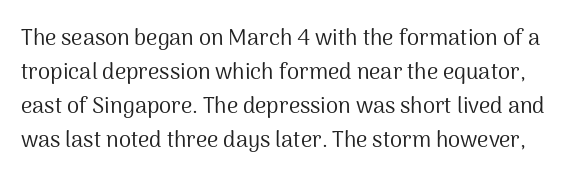
{"italic": "no", "bold": "no", "underline": "no", "line_spacing": "normal", "line_spacing_ratio": 1.55, "letter_spacing": "normal", "letter_spacing_em": 0.0, "glyph_px": 22}
